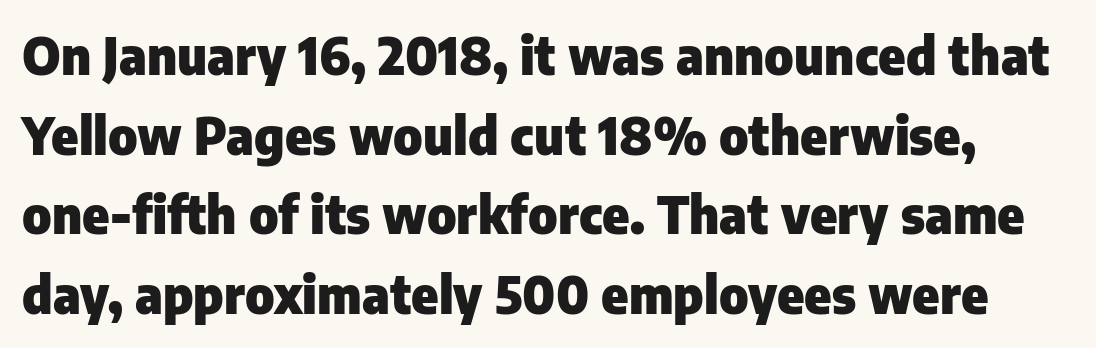
The image shows 51 px heavy sans-serif type, upright; set normal line spacing (1.56x), normal letter spacing, not underlined; low stroke contrast and a medium x-height.
